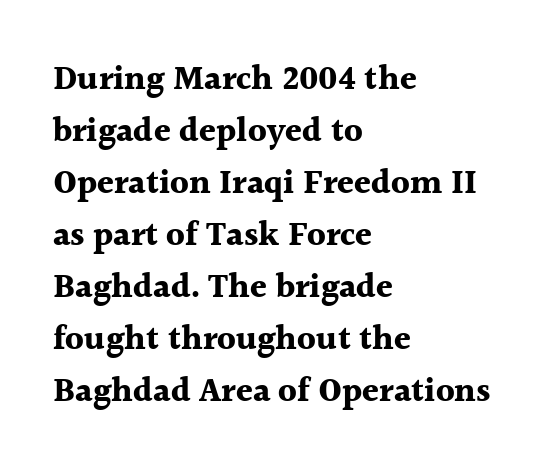
{"serif": "yes", "italic": "no", "bold": "yes", "weight": "bold", "width": "normal", "x_height": "medium", "monospaced": "no", "underline": "no", "align": "left", "line_spacing": "normal", "line_spacing_ratio": 1.53, "letter_spacing": "normal", "letter_spacing_em": 0.0, "glyph_px": 34}
